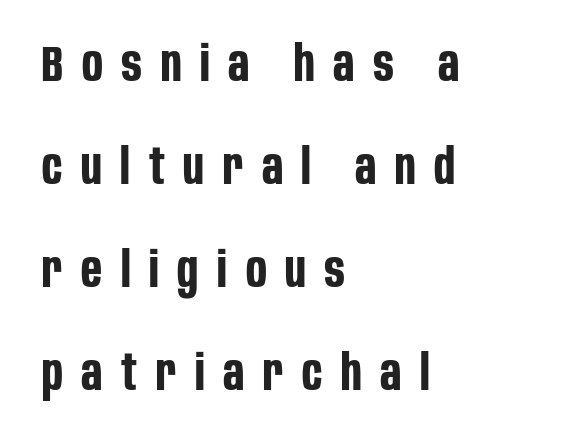
{"serif": "no", "italic": "no", "bold": "yes", "weight": "bold", "width": "condensed", "stroke_contrast": "low", "x_height": "large", "monospaced": "no", "underline": "no", "align": "left", "line_spacing": "loose", "line_spacing_ratio": 2.1, "letter_spacing": "wide", "letter_spacing_em": 0.38, "glyph_px": 49}
